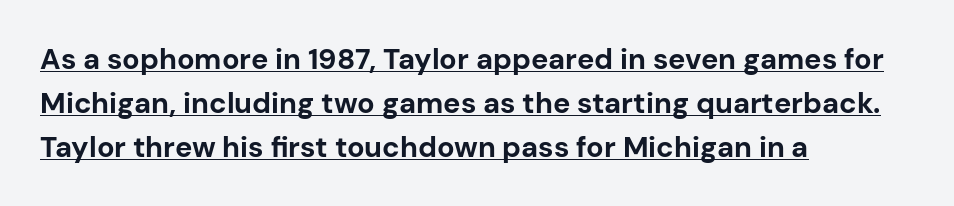
Typeset ragged right — the left edge is the straight one. The space between consecutive lines is moderate. A typographer would call this underscored text. Looks like regular typesetting: each glyph gets only the width it needs.
